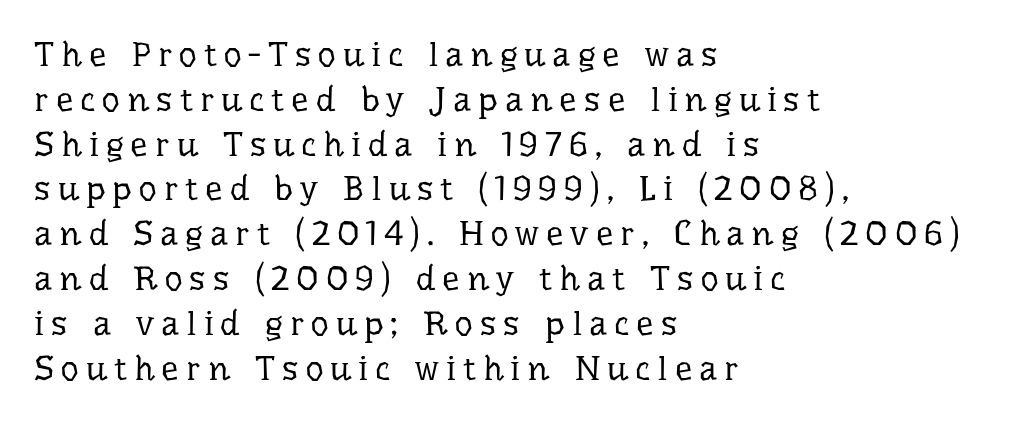
The characters display serif detailing at their extremities. Display-style spreading of the glyphs; the letterfit is very open. The type sits square on the baseline with zero lean. Baseline-to-baseline distance is the conventional proportion of letter height. The passage shown is typed in a proportional face where columns would drift. The strokes carry an ordinary text weight at most.
